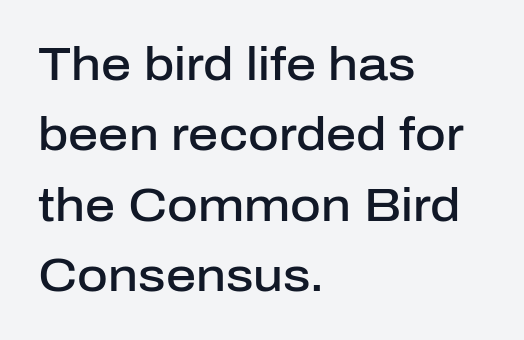
{"serif": "no", "italic": "no", "bold": "semi", "weight": "semibold", "width": "normal", "stroke_contrast": "low", "x_height": "medium", "monospaced": "no", "underline": "no", "align": "left", "line_spacing": "normal", "line_spacing_ratio": 1.5, "letter_spacing": "normal", "letter_spacing_em": 0.0, "glyph_px": 47}
